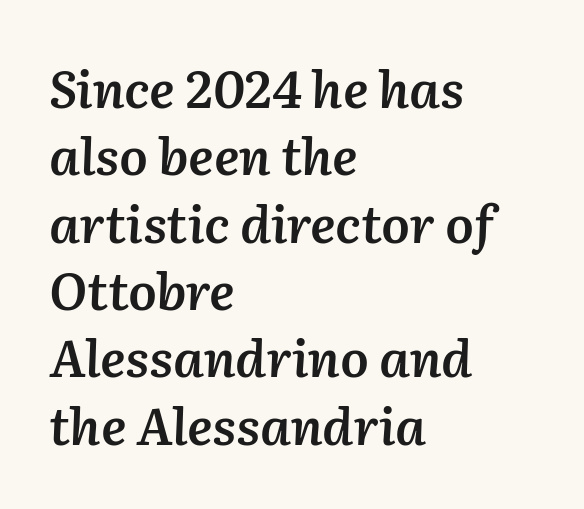
The image shows 51 px semibold type, italic (leaning right); set left-aligned, normal line spacing (1.32x), normal letter spacing, not underlined; medium stroke contrast and a medium x-height.
